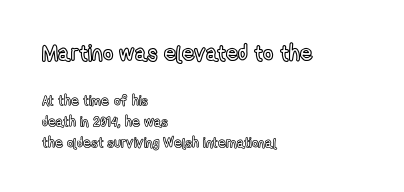
The image shows 22 px text type, upright; set left-aligned, normal line spacing (1.5x), normal letter spacing, not underlined; the first (top) block is 1.57x larger.
